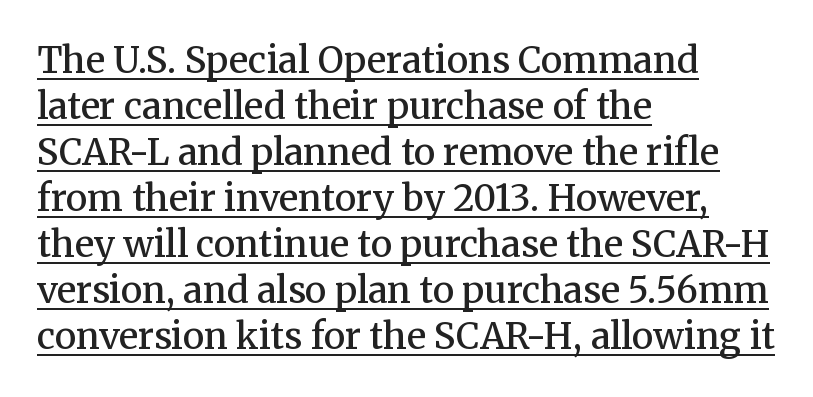
Q: Is the text bold? A: Semi-bold.
Q: Is the text italic (slanted)? A: No, it is upright.
Q: Is the typeface a serif or a sans-serif typeface? A: Serif.
Q: Is the text underlined? A: Yes.
Q: How is the paragraph aligned? A: Left-aligned.
Q: Is the spacing between letters normal or unusually wide? A: Normal.
Q: Is the spacing between lines tight, normal or loose? A: Normal.
Q: Width (condensed, normal, or wide)? A: Normal.
Q: Stroke contrast? A: Medium.
Q: x-height? A: Medium.
Q: Monospaced? A: No.
